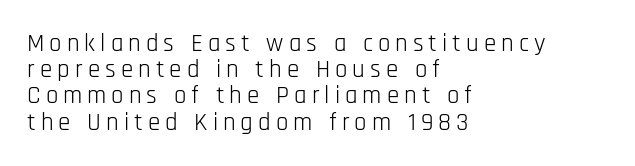
{"italic": "no", "bold": "no", "underline": "no", "align": "left", "line_spacing": "tight", "line_spacing_ratio": 1.05, "letter_spacing": "wide", "letter_spacing_em": 0.2, "glyph_px": 25}
